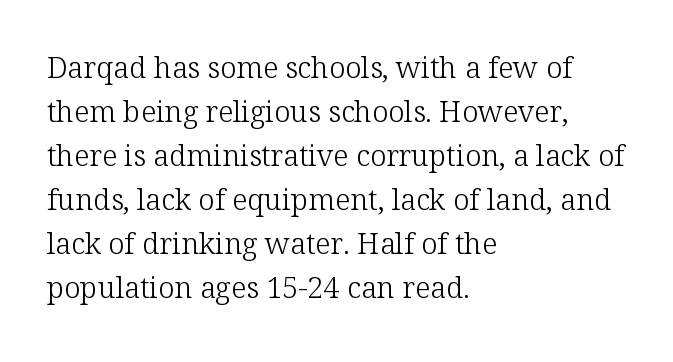
The image shows 29 px light serif type, upright; set left-aligned, normal line spacing (1.52x), normal letter spacing, not underlined; low stroke contrast and a medium x-height.
